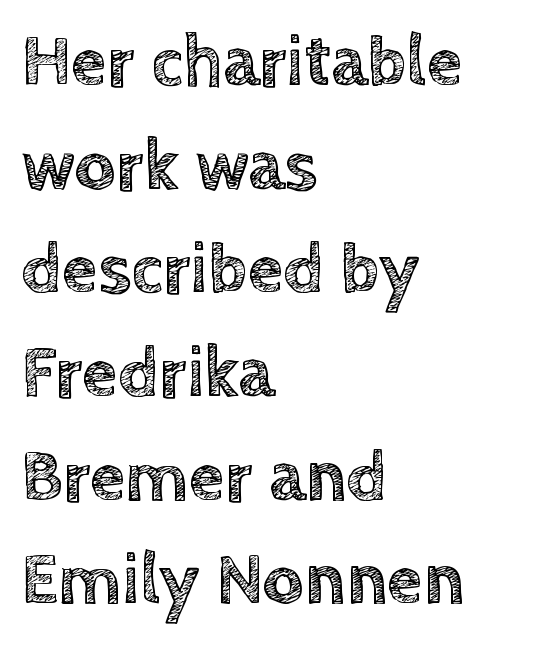
The image shows 72 px text type, upright; set left-aligned, normal line spacing (1.44x), normal letter spacing, not underlined; a large x-height.
